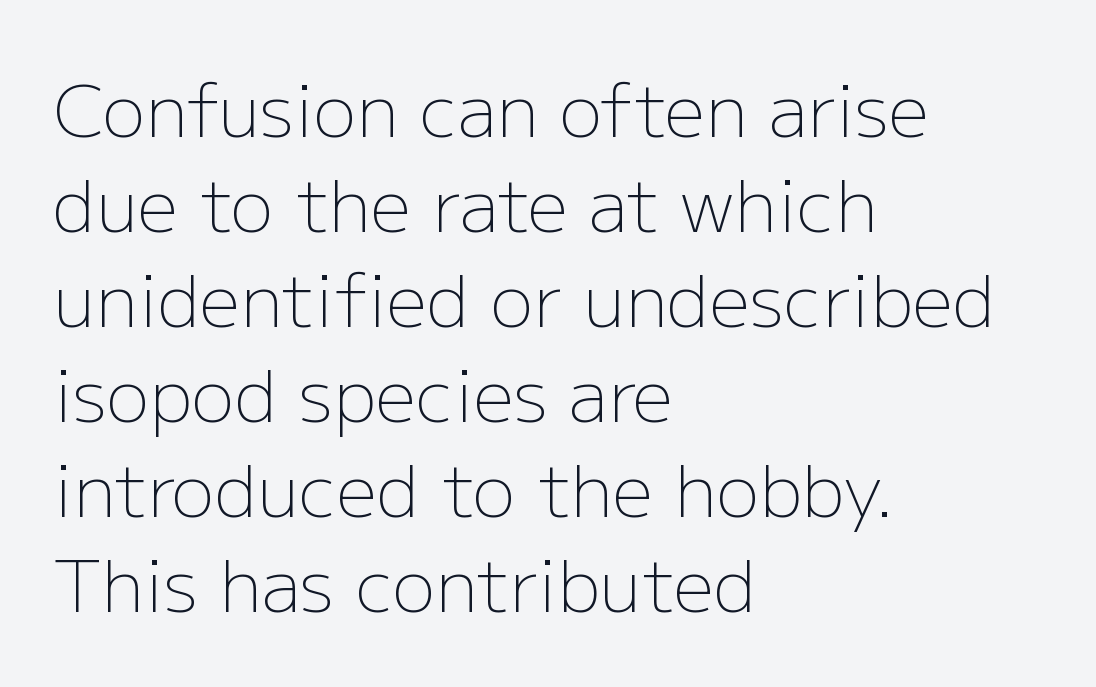
You could not count columns in this text — the font is proportionally spaced. Is this a sans? Yes — the strokes have no serifs. Nothing heavy about these letters — not bold at all. The rendering keeps characters at their native spacing.
